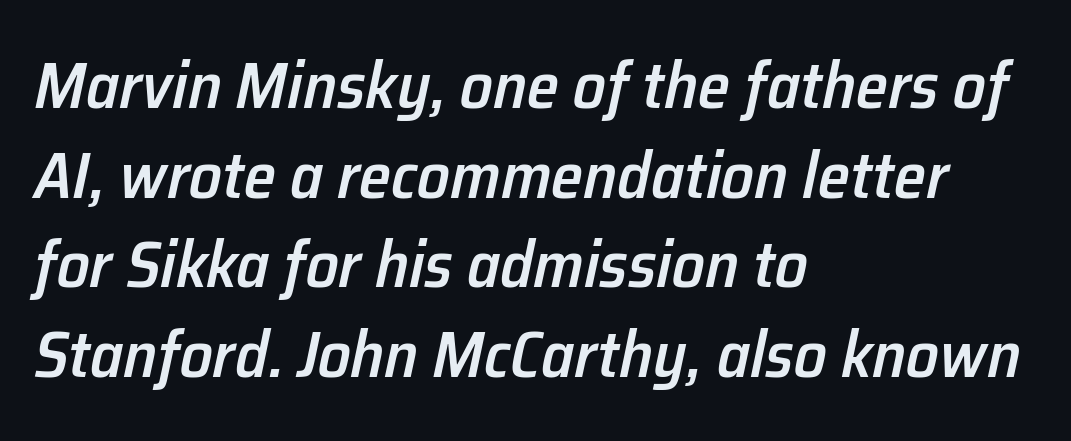
The image shows 65 px semibold type, italic (leaning right); set left-aligned, normal line spacing (1.38x), normal letter spacing, not underlined; low stroke contrast and a medium x-height.
